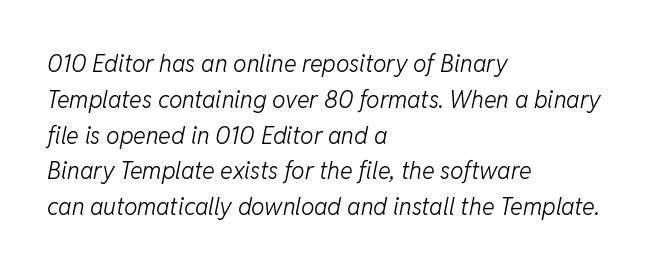
Every row of glyphs begins at an identical x-position on the left. A bare baseline throughout the passage. This rendering leaves character spacing at its baseline value. Regular leading. Stroke mass is kept to a normal reading level or below. Notice how the stems are inclined rather than vertical — that's the hallmark of italics.
